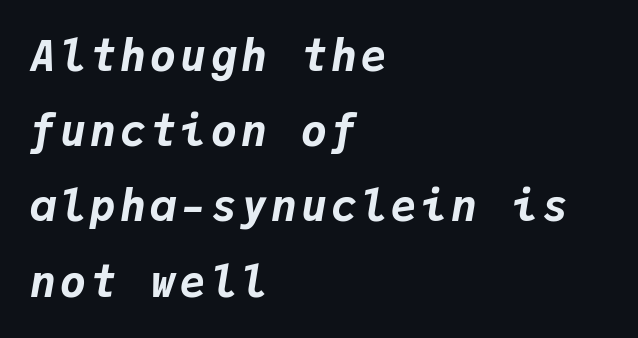
The image shows 43 px bold type, italic (leaning right), monospaced; set left-aligned, line spacing 1.75x, not underlined; low stroke contrast and a medium x-height.
